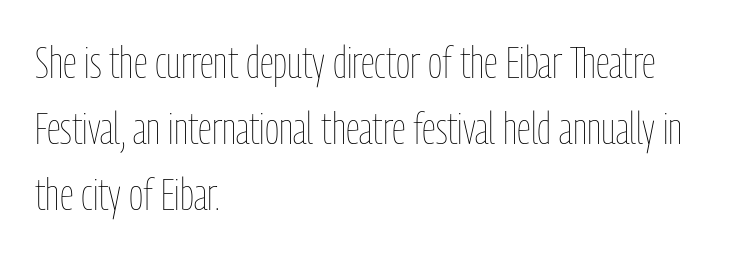
Q: Is the text bold? A: No.
Q: Is the text italic (slanted)? A: No, it is upright.
Q: Is the text underlined? A: No.
Q: How is the paragraph aligned? A: Left-aligned.
Q: Is the spacing between letters normal or unusually wide? A: Normal.
Q: Is the spacing between lines tight, normal or loose? A: Normal.
Q: Width (condensed, normal, or wide)? A: Condensed.
Q: Stroke contrast? A: Low.
Q: x-height? A: Medium.
Q: Monospaced? A: No.
